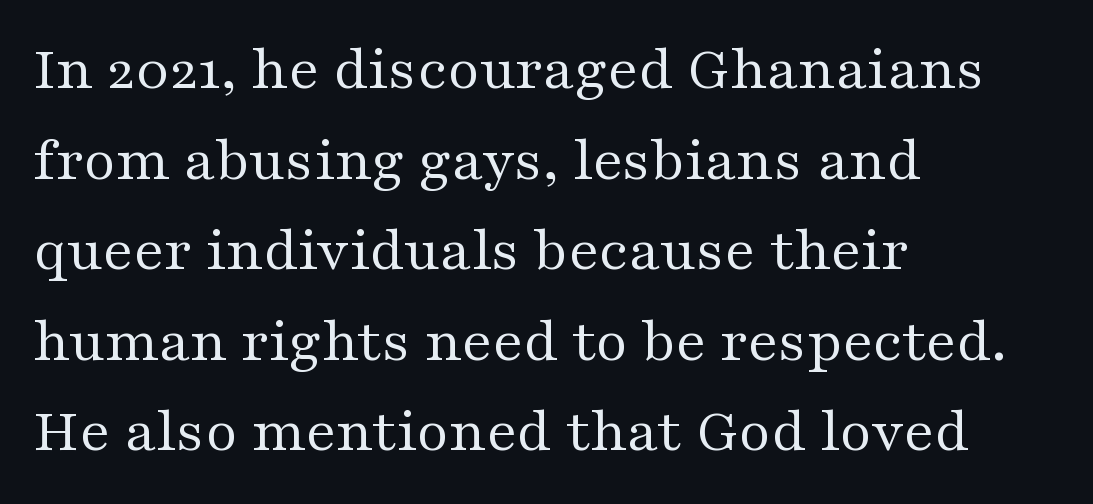
{"serif": "yes", "italic": "no", "bold": "no", "weight": "regular", "width": "wide", "stroke_contrast": "medium", "x_height": "medium", "monospaced": "no", "underline": "no", "align": "left", "line_spacing": "normal", "line_spacing_ratio": 1.46, "letter_spacing": "normal", "letter_spacing_em": 0.0, "glyph_px": 62}
